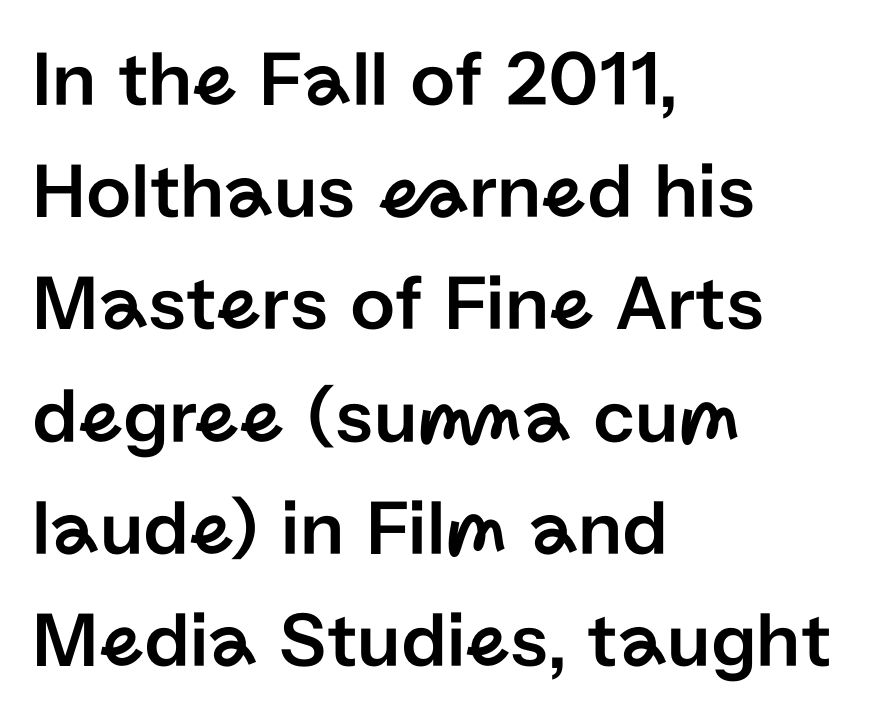
{"serif": "no", "italic": "no", "width": "normal", "stroke_contrast": "low", "x_height": "medium", "monospaced": "no", "underline": "no", "align": "left", "line_spacing": "normal", "line_spacing_ratio": 1.42, "letter_spacing": "normal", "letter_spacing_em": 0.0, "glyph_px": 79}
